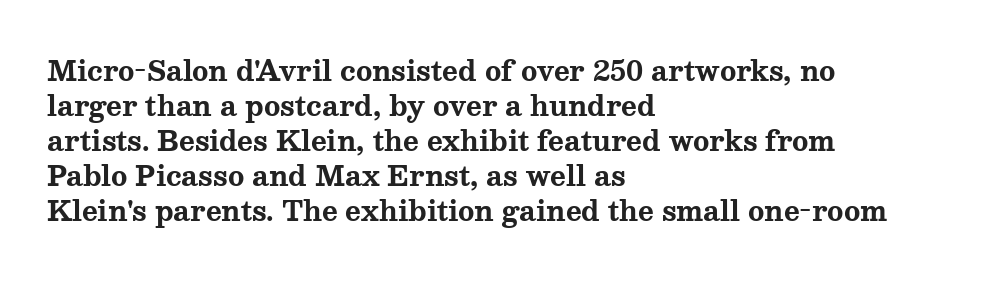
The image shows 27 px bold type, upright; set left-aligned, normal line spacing (1.3x), normal letter spacing, not underlined.
